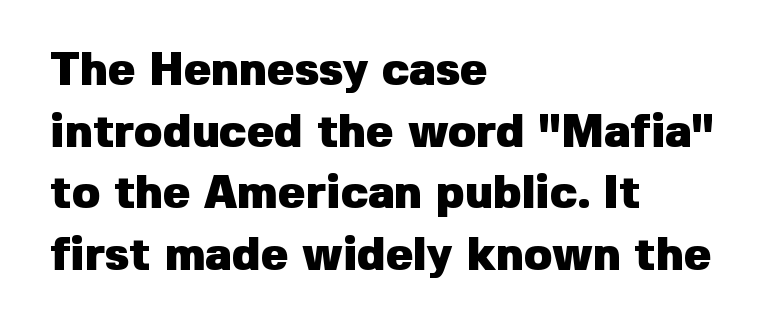
A clean baseline with only descenders dipping below it. The line-height multiplier appears to be the usual default. Leftover space on each line is placed entirely after the last word. Bold? Absolutely — the strokes are thick and heavy. The letters sit at their default tracking, neither squeezed nor spread.
